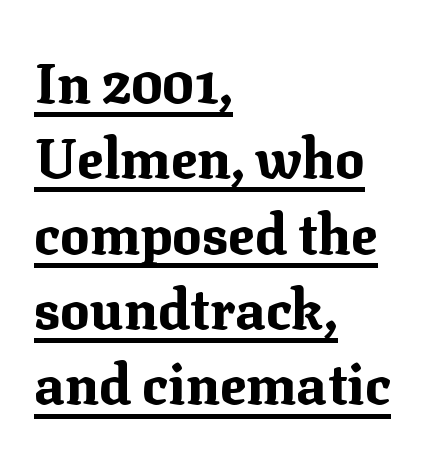
{"serif": "yes", "italic": "no", "bold": "yes", "weight": "bold", "width": "normal", "stroke_contrast": "medium", "x_height": "medium", "monospaced": "no", "underline": "yes", "align": "left", "line_spacing": "normal", "line_spacing_ratio": 1.37, "letter_spacing": "normal", "letter_spacing_em": 0.0, "glyph_px": 55}
